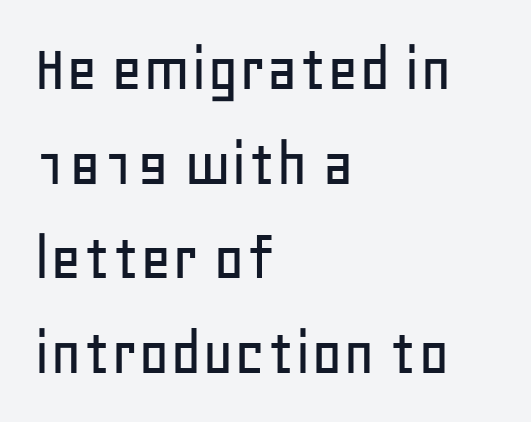
The image shows 68 px sans-serif type, upright; set left-aligned, normal line spacing (1.39x), normal letter spacing, not underlined; low stroke contrast and a large x-height.
